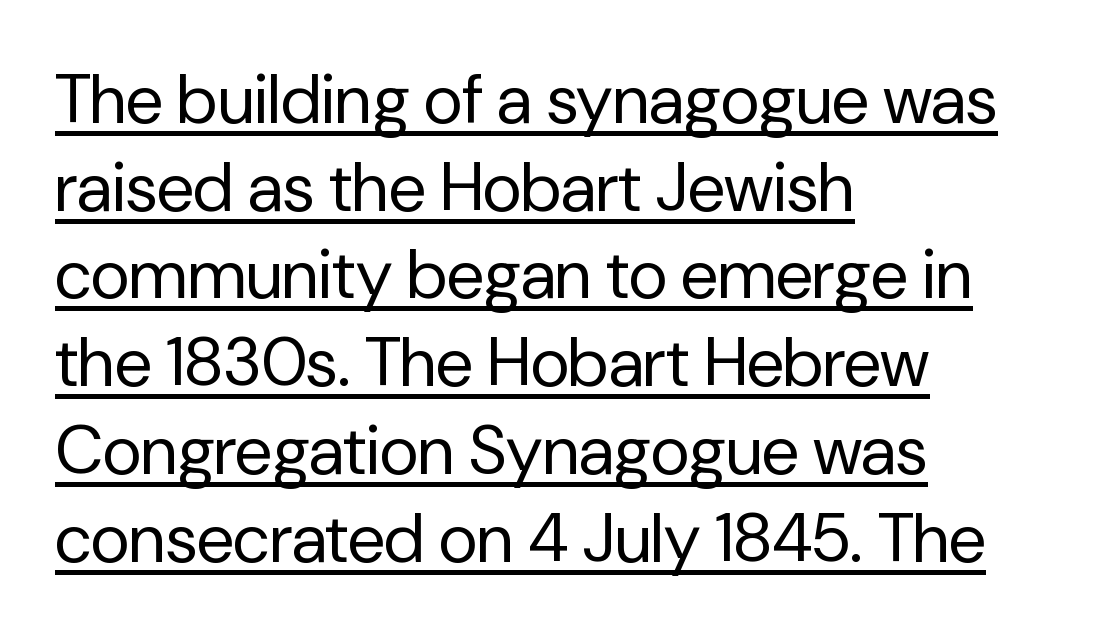
Q: Is the text bold? A: No.
Q: Is the text italic (slanted)? A: No, it is upright.
Q: Is the typeface a serif or a sans-serif typeface? A: Sans-serif.
Q: Is the text underlined? A: Yes.
Q: How is the paragraph aligned? A: Left-aligned.
Q: Is the spacing between letters normal or unusually wide? A: Normal.
Q: Is the spacing between lines tight, normal or loose? A: Normal.
Q: Width (condensed, normal, or wide)? A: Normal.
Q: Stroke contrast? A: Low.
Q: x-height? A: Medium.
Q: Monospaced? A: No.
